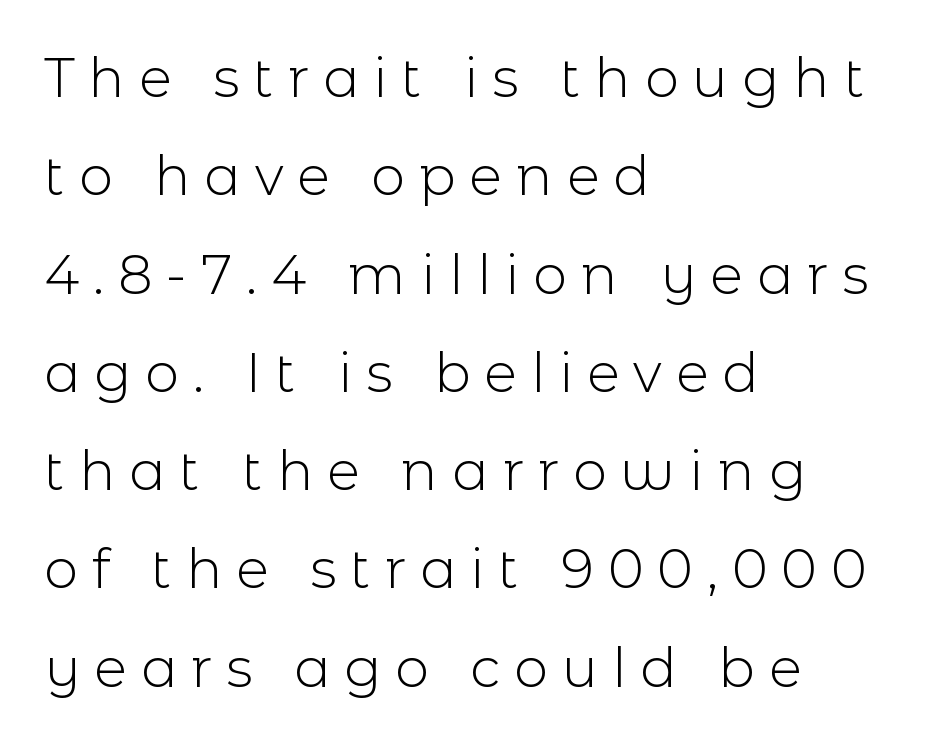
This rendering widens character spacing well past its baseline value. A typesetter would label this face a sans. Each line starts at the same left margin while the right side varies. You could not count columns in this text — the font is proportionally spaced. Honestly, there is no underline to notice here at all.
